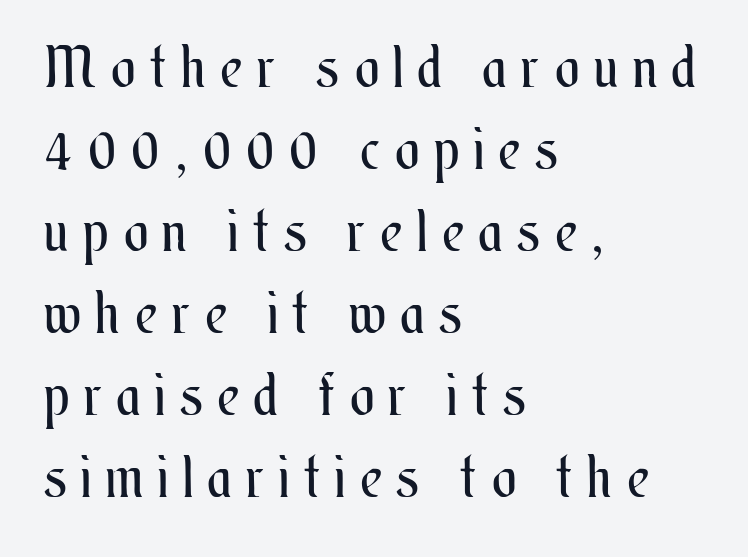
The image shows 57 px regular-weight, condensed type, upright; set left-aligned, normal line spacing (1.44x), unusually wide letter spacing (+0.27 em), not underlined; medium stroke contrast and a small x-height.
